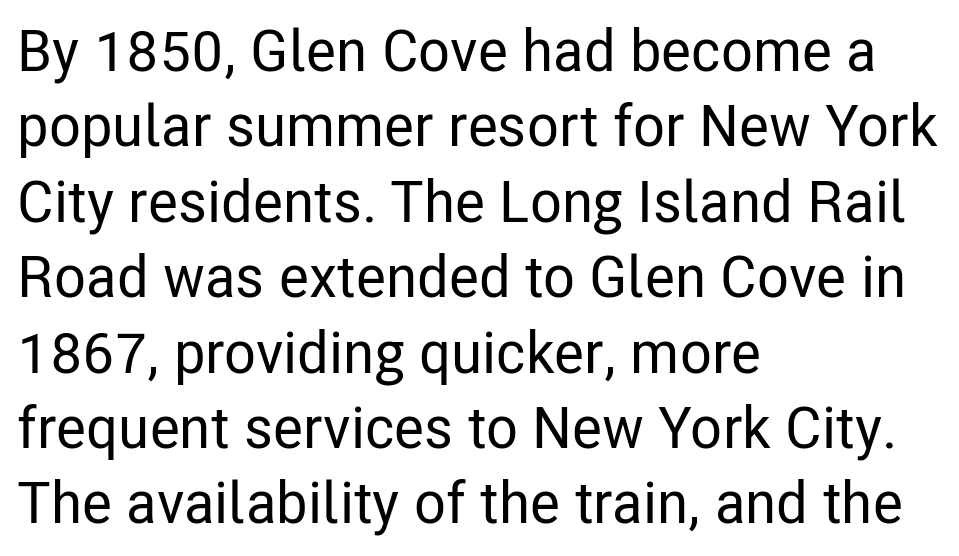
The image shows 58 px condensed sans-serif type, upright; set left-aligned, normal line spacing (1.3x), normal letter spacing, not underlined; low stroke contrast and a medium x-height.
